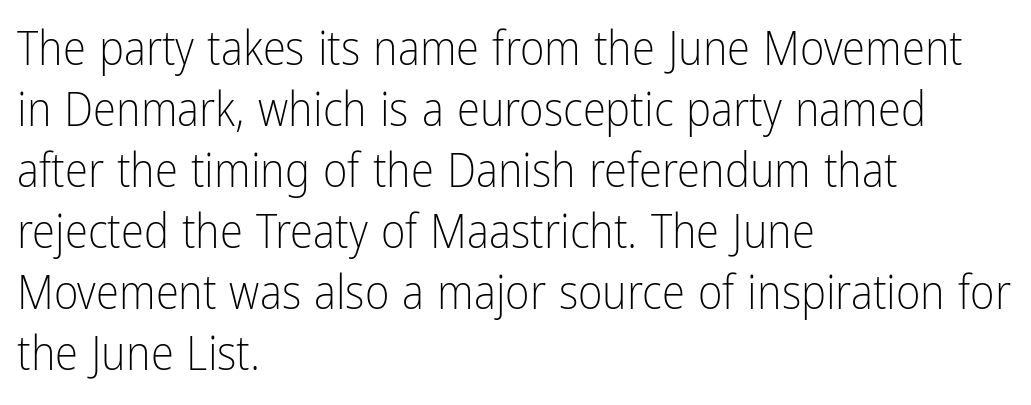
Q: Is the text bold? A: No.
Q: Is the text italic (slanted)? A: No, it is upright.
Q: Is the typeface a serif or a sans-serif typeface? A: Sans-serif.
Q: Is the text underlined? A: No.
Q: How is the paragraph aligned? A: Left-aligned.
Q: Is the spacing between letters normal or unusually wide? A: Normal.
Q: Is the spacing between lines tight, normal or loose? A: Normal.
Q: Width (condensed, normal, or wide)? A: Condensed.
Q: Stroke contrast? A: Low.
Q: x-height? A: Medium.
Q: Monospaced? A: No.
